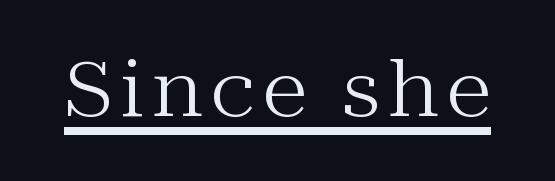
Stroke mass is kept to a normal reading level or below. To sum up the face: it has serifs. The specimen reads as upright at a glance. Character widths vary here, with narrow letters taking less room than wide ones. Has an underline been added? It has.
